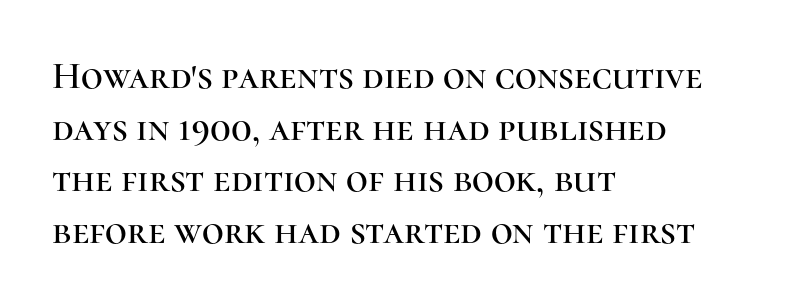
The image shows 38 px serif type, upright; set left-aligned, normal line spacing (1.36x), normal letter spacing, not underlined; high stroke contrast and a medium x-height.
